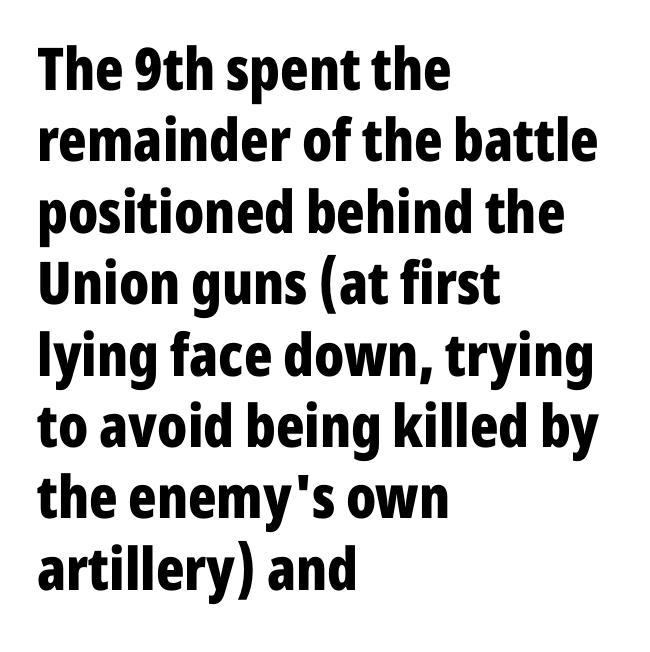
Q: Is the text bold? A: Yes.
Q: Is the text italic (slanted)? A: No, it is upright.
Q: Is the typeface a serif or a sans-serif typeface? A: Sans-serif.
Q: Is the text underlined? A: No.
Q: How is the paragraph aligned? A: Left-aligned.
Q: Is the spacing between letters normal or unusually wide? A: Normal.
Q: Width (condensed, normal, or wide)? A: Condensed.
Q: Stroke contrast? A: Low.
Q: x-height? A: Medium.
Q: Monospaced? A: No.
